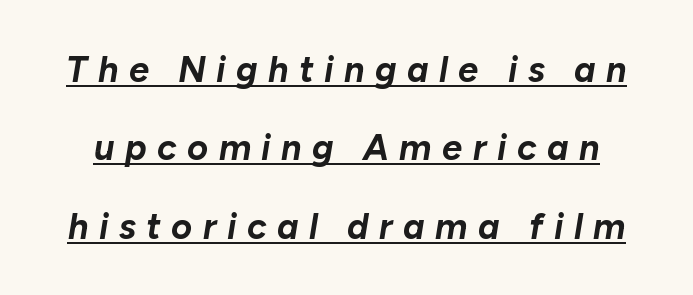
Q: Is the text bold? A: Yes.
Q: Is the text italic (slanted)? A: Yes, it leans right by about 10 degrees.
Q: Is the text underlined? A: Yes.
Q: Is the spacing between letters normal or unusually wide? A: Unusually wide.
Q: Is the spacing between lines tight, normal or loose? A: Loose.
Q: Width (condensed, normal, or wide)? A: Normal.
Q: Stroke contrast? A: Low.
Q: x-height? A: Medium.
Q: Monospaced? A: No.
